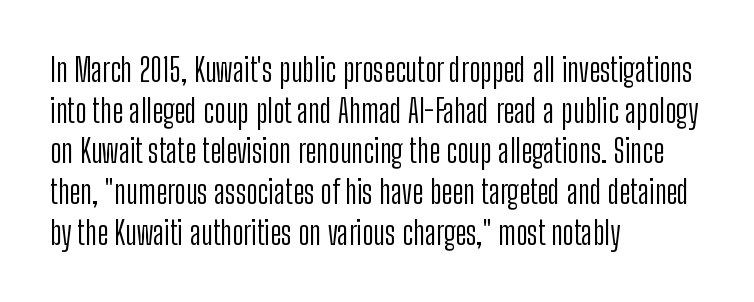
The image shows 32 px light, condensed sans-serif type, upright; set left-aligned, normal line spacing (1.27x), normal letter spacing, not underlined; low stroke contrast and a medium x-height.
